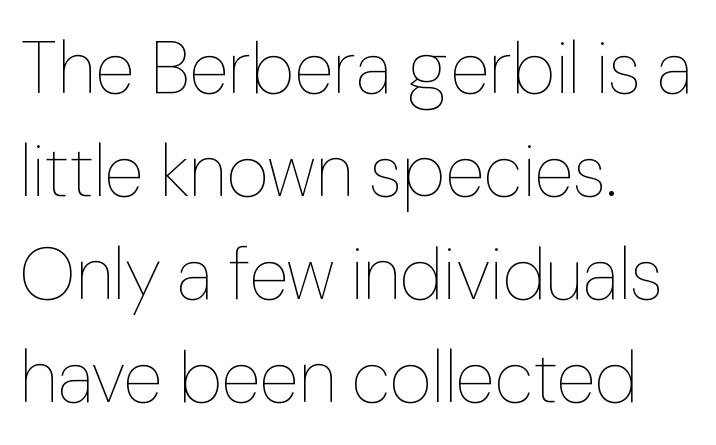
The image shows 73 px thin type, upright; set left-aligned, normal line spacing (1.41x), normal letter spacing, not underlined; low stroke contrast and a medium x-height.
